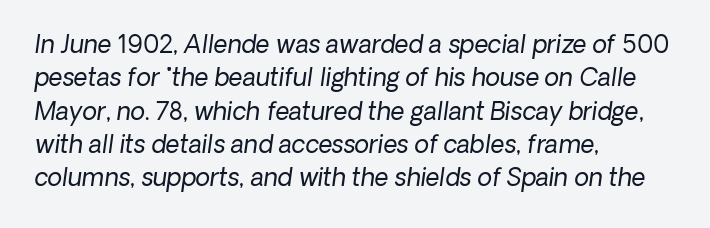
Q: Is the text bold? A: No.
Q: Is the text underlined? A: No.
Q: How is the paragraph aligned? A: Left-aligned.
Q: Is the spacing between letters normal or unusually wide? A: Normal.
Q: Is the spacing between lines tight, normal or loose? A: Normal.
